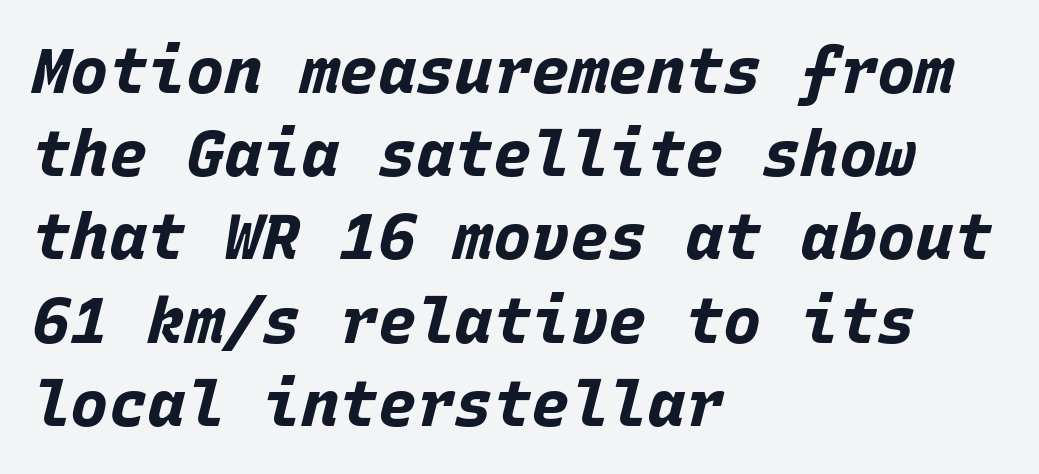
Here the glyphs are tracked normally, forming tight word shapes. The area under the type is left untouched. Look at the stroke-to-counter ratio: heavy, a bold. Each new line begins a customary step beneath the previous one.
